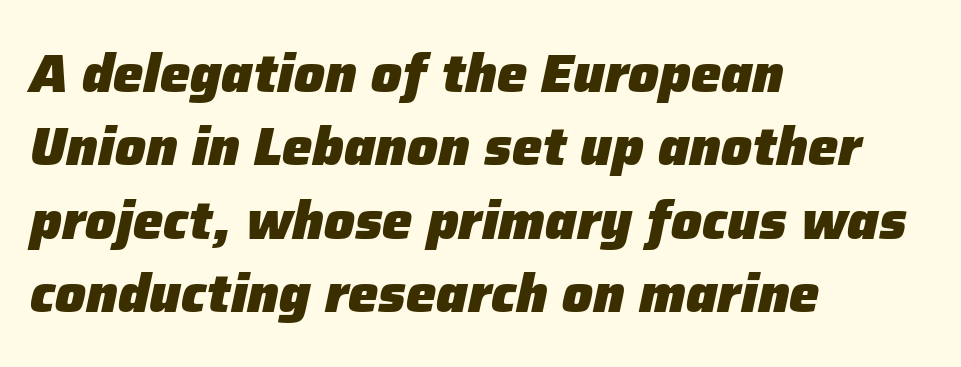
The face used here has a pronounced slope to its letters. Line starts are locked; line ends wander. Reading down the column, the eye jumps a familiar distance to each next line. Compared with typical body copy, the letter spacing here is the same.
